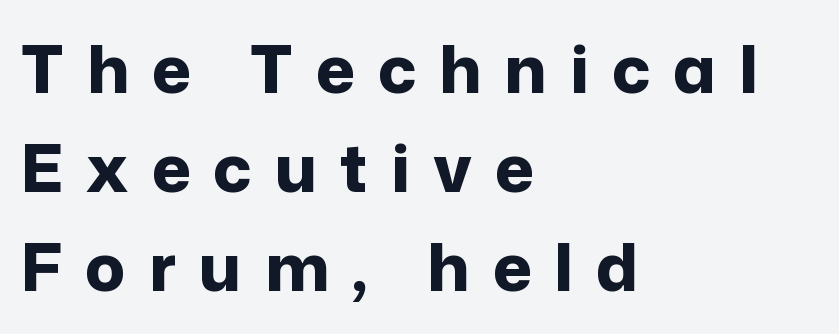
The rows are spaced the way most documents space them. Nothing sits at the stroke ends, so this counts as sans-serif. Italic: no, the glyphs are upright roman. The passage shown has open, widely tracked lettering throughout. This sample has the flowing, uneven cadence of proportional lettering.
